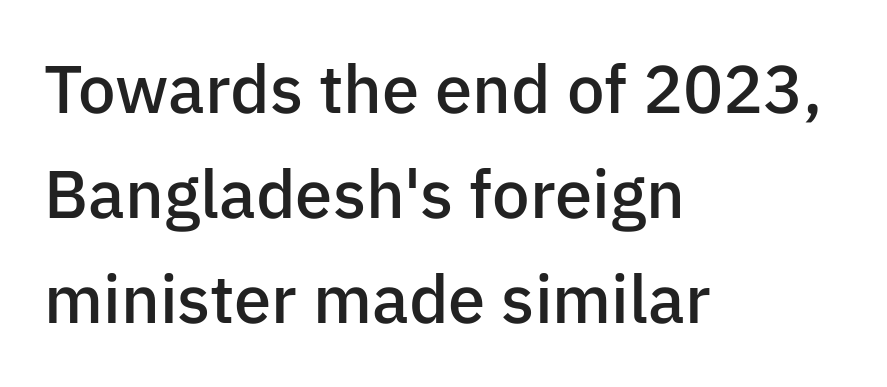
Q: Is the text bold? A: Semi-bold.
Q: Is the text italic (slanted)? A: No, it is upright.
Q: Is the typeface a serif or a sans-serif typeface? A: Sans-serif.
Q: Is the text underlined? A: No.
Q: How is the paragraph aligned? A: Left-aligned.
Q: Is the spacing between letters normal or unusually wide? A: Normal.
Q: Is the spacing between lines tight, normal or loose? A: Normal.
Q: Width (condensed, normal, or wide)? A: Normal.
Q: Stroke contrast? A: Low.
Q: x-height? A: Medium.
Q: Monospaced? A: No.
